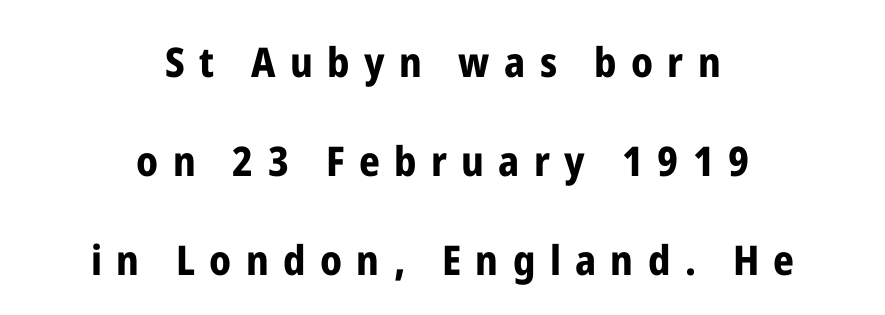
The image shows 41 px bold, condensed sans-serif type, upright; set centered, loose line spacing (2.41x), unusually wide letter spacing (+0.35 em), not underlined; low stroke contrast and a medium x-height.
